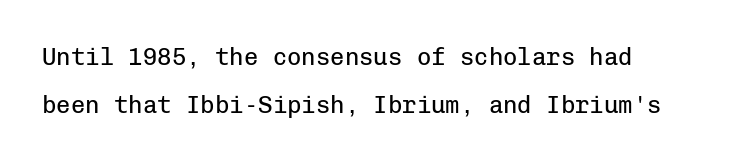
{"italic": "no", "bold": "no", "underline": "no", "align": "left", "line_spacing": "loose", "line_spacing_ratio": 2.02, "letter_spacing": "normal", "letter_spacing_em": 0.0, "glyph_px": 24}
